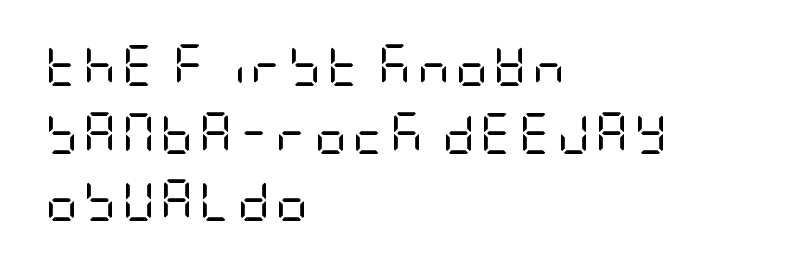
{"serif": "no", "italic": "no", "bold": "no", "weight": "regular", "width": "condensed", "stroke_contrast": "low", "x_height": "large", "underline": "no", "align": "left", "line_spacing": "normal", "line_spacing_ratio": 1.65, "glyph_px": 41}
